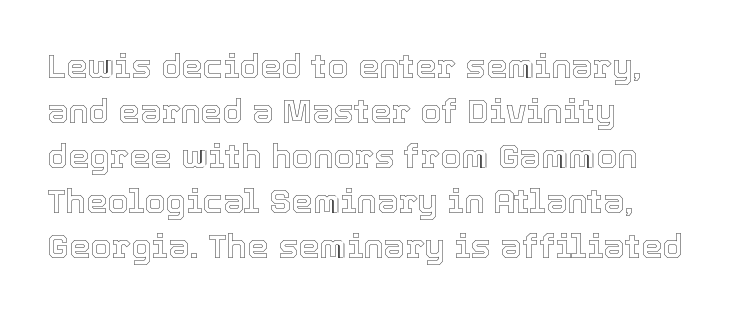
Q: Is the text italic (slanted)? A: No, it is upright.
Q: Is the text underlined? A: No.
Q: How is the paragraph aligned? A: Left-aligned.
Q: Is the spacing between letters normal or unusually wide? A: Normal.
Q: Is the spacing between lines tight, normal or loose? A: Normal.
Q: Width (condensed, normal, or wide)? A: Normal.
Q: x-height? A: Medium.
Q: Monospaced? A: No.
